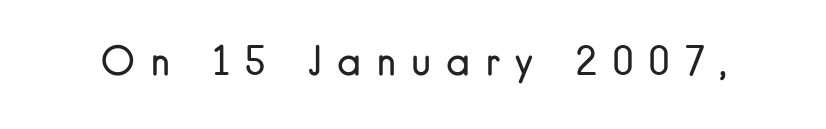
The image shows 39 px regular-weight sans-serif type, upright; set unusually wide letter spacing (+0.37 em), not underlined; low stroke contrast and a small x-height.
